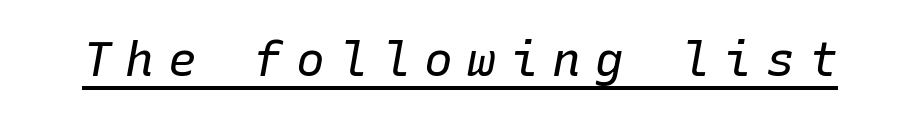
{"italic": "yes", "lean": "right", "slant_degrees": 10, "bold": "no", "weight": "regular", "width": "normal", "stroke_contrast": "low", "x_height": "medium", "monospaced": "yes", "underline": "yes", "letter_spacing": "wide", "letter_spacing_em": 0.29, "glyph_px": 48}
